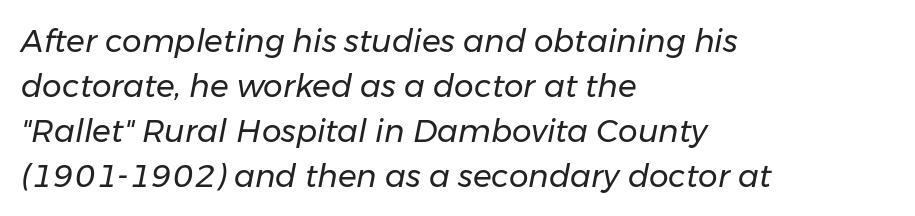
Between one letter and the next there's only the usual sliver of space. The string is rendered with underlining switched off. Whoever set this chose a conventional vertical rhythm. The font sits on the lighter half of the weight spectrum, regular included. Would a proofreader flag this as italicized? Yes. The letters advance in unequal steps, a hallmark of proportional type.
